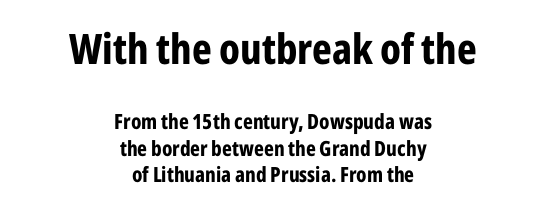
{"serif": "no", "italic": "no", "bold": "yes", "weight": "bold", "width": "condensed", "stroke_contrast": "low", "x_height": "medium", "monospaced": "no", "underline": "no", "align": "center", "line_spacing": "normal", "line_spacing_ratio": 1.27, "letter_spacing": "normal", "letter_spacing_em": 0.0, "larger_block": "first", "size_ratio": 2.0, "glyph_px": 42}
